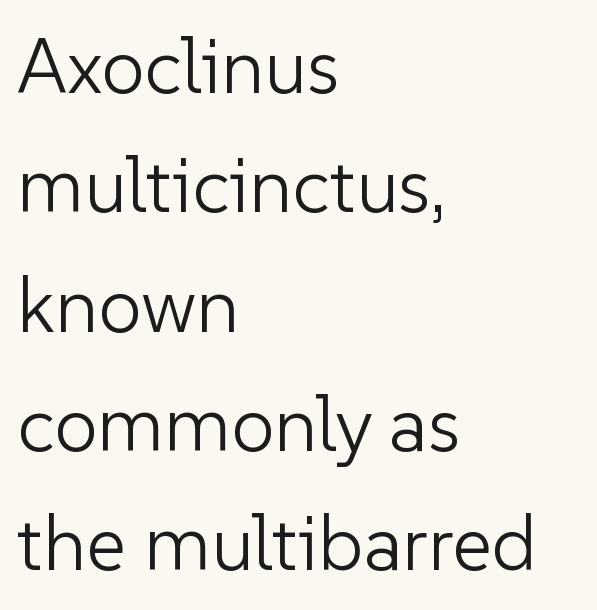
{"serif": "no", "italic": "no", "bold": "no", "weight": "light", "width": "normal", "stroke_contrast": "low", "x_height": "medium", "monospaced": "no", "underline": "no", "align": "left", "line_spacing": "normal", "line_spacing_ratio": 1.55, "letter_spacing": "normal", "letter_spacing_em": 0.0, "glyph_px": 77}
